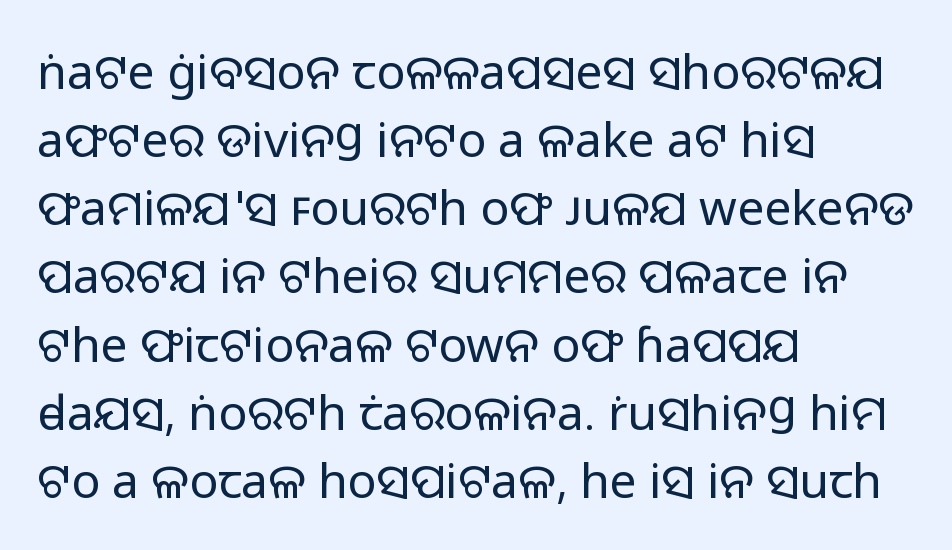
Q: Is the text bold? A: No.
Q: Is the text italic (slanted)? A: No, it is upright.
Q: Is the typeface a serif or a sans-serif typeface? A: Sans-serif.
Q: Is the text underlined? A: No.
Q: How is the paragraph aligned? A: Left-aligned.
Q: Is the spacing between letters normal or unusually wide? A: Normal.
Q: Is the spacing between lines tight, normal or loose? A: Normal.
Q: Width (condensed, normal, or wide)? A: Normal.
Q: Stroke contrast? A: Low.
Q: x-height? A: Medium.
Q: Monospaced? A: No.
